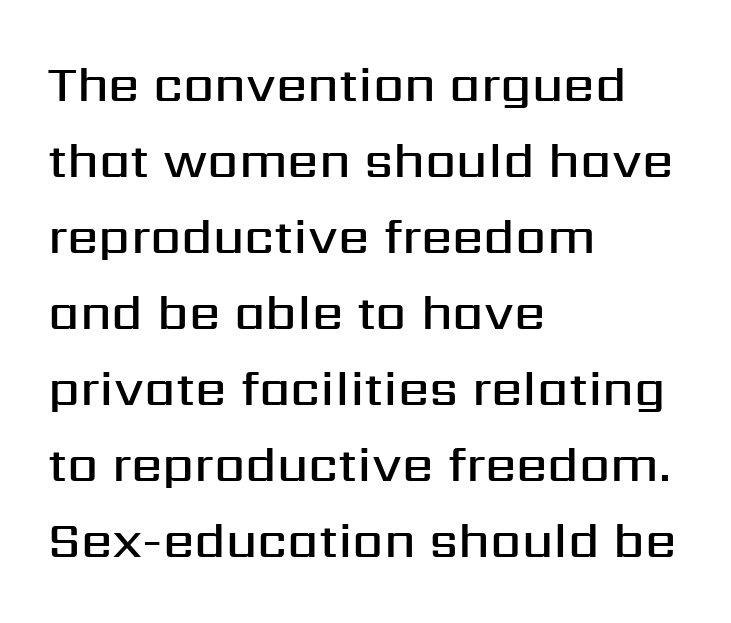
Q: Is the text bold? A: Semi-bold.
Q: Is the text italic (slanted)? A: No, it is upright.
Q: Is the typeface a serif or a sans-serif typeface? A: Sans-serif.
Q: Is the text underlined? A: No.
Q: How is the paragraph aligned? A: Left-aligned.
Q: Is the spacing between letters normal or unusually wide? A: Normal.
Q: Is the spacing between lines tight, normal or loose? A: Normal.
Q: Width (condensed, normal, or wide)? A: Normal.
Q: Stroke contrast? A: Medium.
Q: x-height? A: Medium.
Q: Monospaced? A: No.
